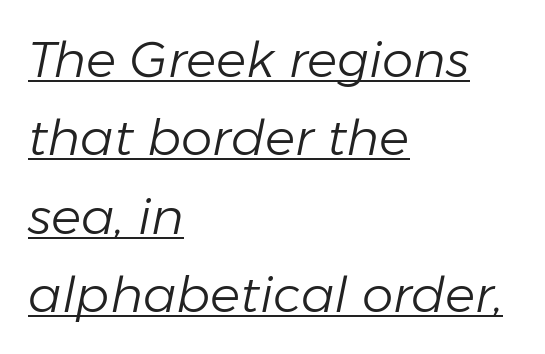
A quiet, ordinary-to-light weight characterises the typeface. This block has exactly the height ordinary leading produces. Is this a fixed-width face? No — the glyphs have proportional, varying widths. Glance below the letters and you will spot a drawn line.
